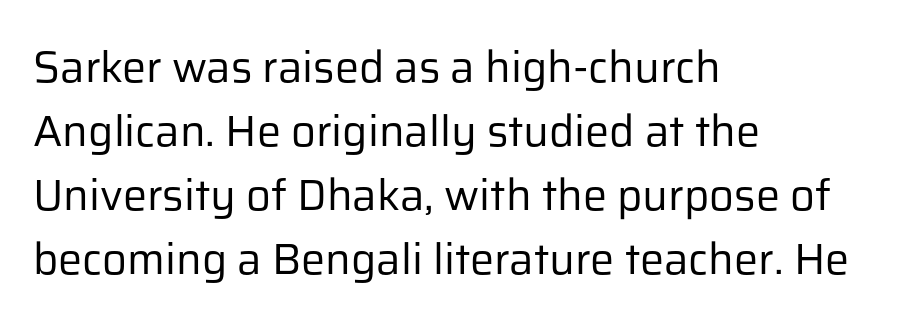
Think of a printed novel: that variable character pitch is what you see here. The paragraph has a hard left edge and a soft right edge. In terms of letterspacing, this is plain default setting. The glyphs in this specimen are sans serif. Each new line begins a customary step beneath the previous one. A clean baseline with only descenders dipping below it.
